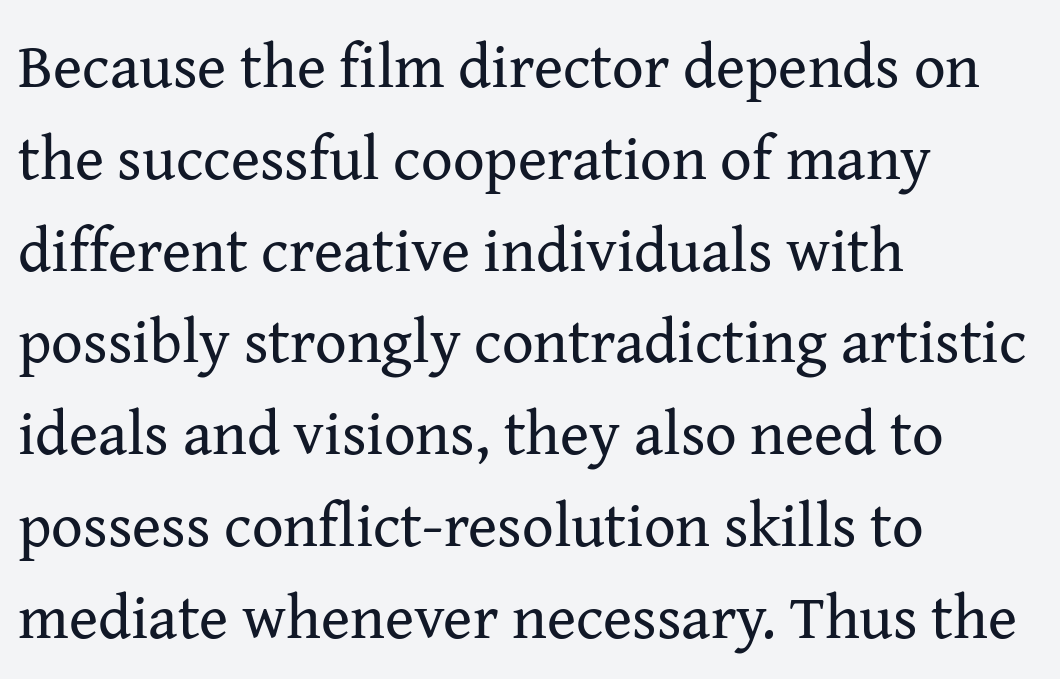
Proportional: the letters do not fall into vertical columns. Font category for this specimen: serif. No letter is thick-stroked: the sample isn't bold. The rendering anchors every line to the left-hand side. A typesetter would mark this as roman, not italic.
